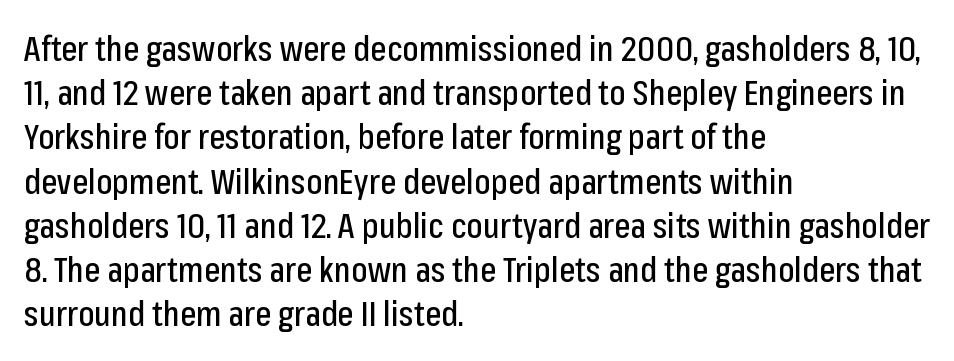
{"serif": "no", "italic": "no", "width": "condensed", "stroke_contrast": "low", "x_height": "medium", "monospaced": "no", "underline": "no", "align": "left", "line_spacing": "normal", "line_spacing_ratio": 1.3, "letter_spacing": "normal", "letter_spacing_em": 0.0, "glyph_px": 34}
